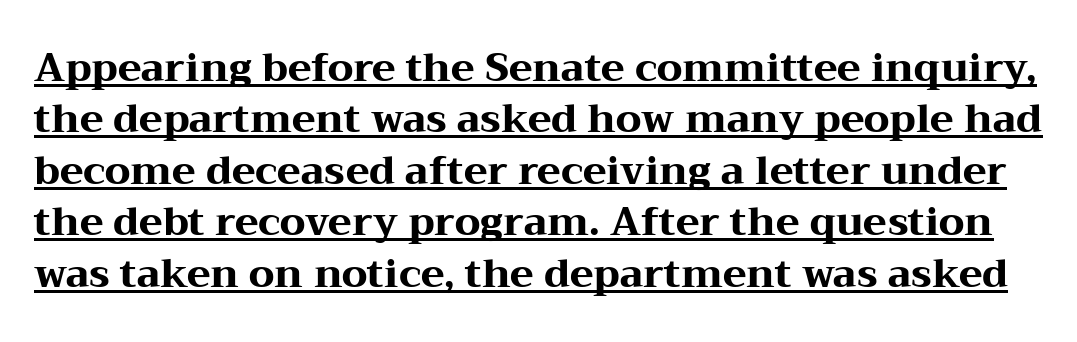
The image shows 39 px heavy, wide serif type, upright; set normal line spacing (1.32x), normal letter spacing, underlined; medium stroke contrast and a medium x-height.
